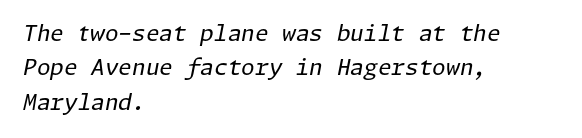
Q: Is the text bold? A: No.
Q: Is the text italic (slanted)? A: Yes, it leans right by about 11 degrees.
Q: Is the text underlined? A: No.
Q: How is the paragraph aligned? A: Left-aligned.
Q: Is the spacing between letters normal or unusually wide? A: Normal.
Q: Is the spacing between lines tight, normal or loose? A: Normal.
